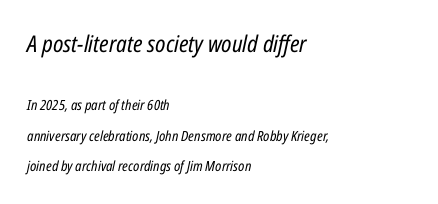
The image shows 23 px text type, italic (leaning right); set left-aligned, loose line spacing (2.17x), normal letter spacing, not underlined; the first (top) block is 1.64x larger.
